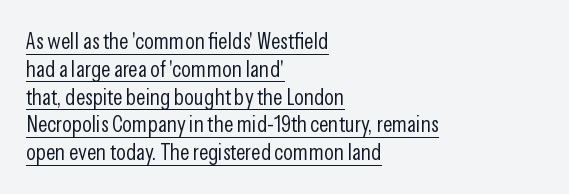
Q: Is the text bold? A: No.
Q: Is the text italic (slanted)? A: No, it is upright.
Q: Is the text underlined? A: Yes.
Q: How is the paragraph aligned? A: Left-aligned.
Q: Is the spacing between letters normal or unusually wide? A: Normal.
